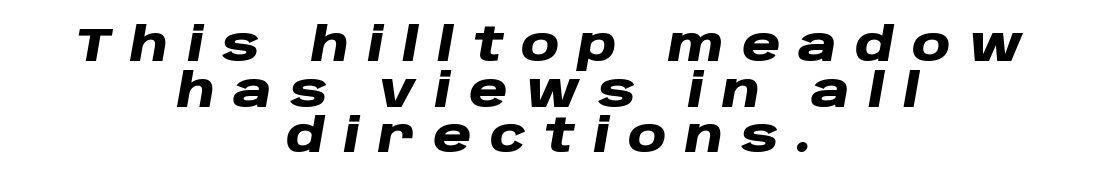
{"italic": "yes", "lean": "right", "slant_degrees": 10, "bold": "yes", "weight": "heavy", "width": "wide", "stroke_contrast": "low", "x_height": "large", "monospaced": "no", "underline": "no", "align": "center", "line_spacing": "tight", "line_spacing_ratio": 0.97, "letter_spacing": "wide", "letter_spacing_em": 0.39, "glyph_px": 47}
